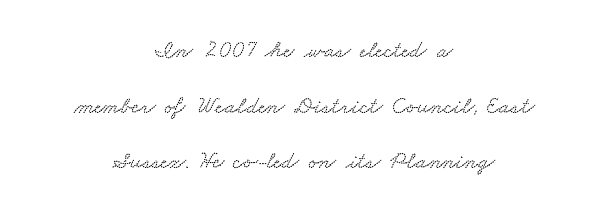
The image shows 24 px text type; set centered, loose line spacing (2.32x), normal letter spacing, not underlined.
